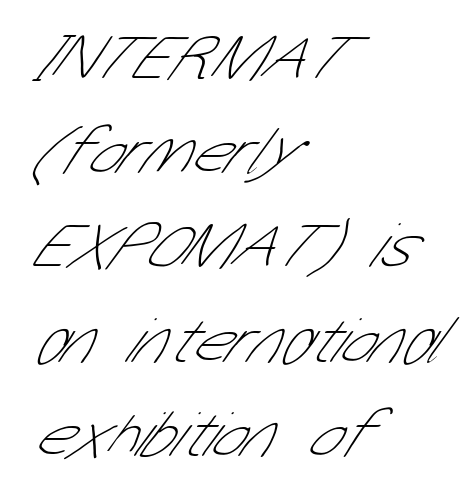
Q: Is the text bold? A: No.
Q: Is the typeface a serif or a sans-serif typeface? A: Sans-serif.
Q: Is the text underlined? A: No.
Q: How is the paragraph aligned? A: Left-aligned.
Q: Is the spacing between letters normal or unusually wide? A: Normal.
Q: Is the spacing between lines tight, normal or loose? A: Normal.
Q: Width (condensed, normal, or wide)? A: Condensed.
Q: Stroke contrast? A: Low.
Q: x-height? A: Medium.
Q: Monospaced? A: No.
